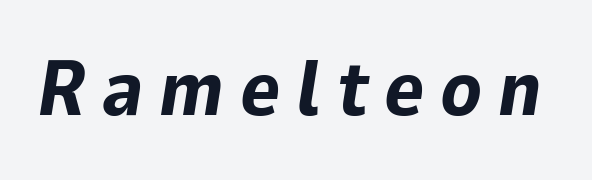
The image shows 77 px bold type, italic (leaning right); set unusually wide letter spacing (+0.2 em), not underlined; low stroke contrast and a medium x-height.
